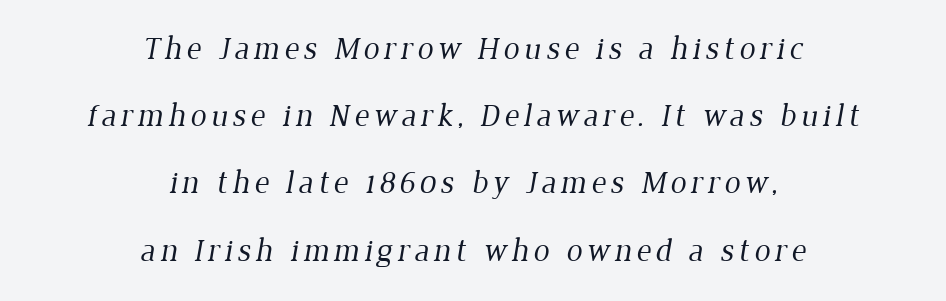
Q: Is the text bold? A: No.
Q: Is the typeface a serif or a sans-serif typeface? A: Serif.
Q: Is the text underlined? A: No.
Q: How is the paragraph aligned? A: Centered.
Q: Is the spacing between lines tight, normal or loose? A: Loose.
Q: Width (condensed, normal, or wide)? A: Normal.
Q: Stroke contrast? A: Low.
Q: x-height? A: Medium.
Q: Monospaced? A: No.
